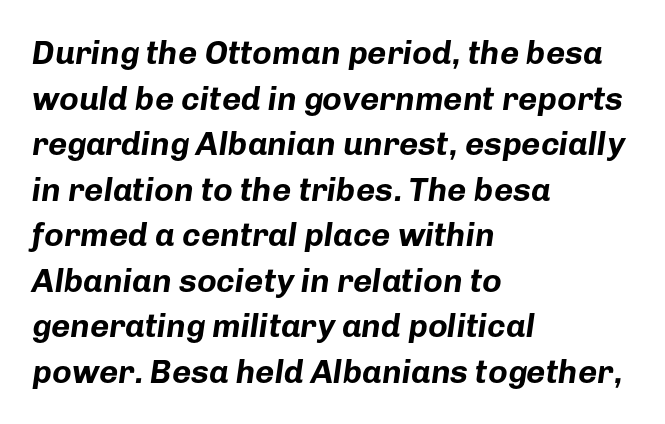
Descender tails drop into unmarked territory. Compared with an ordinary text face, these strokes are far heavier — a full bold. Where is the straight margin? On the left. The rendering uses natural spacing where letterforms have individual widths. Style check: oblique.
